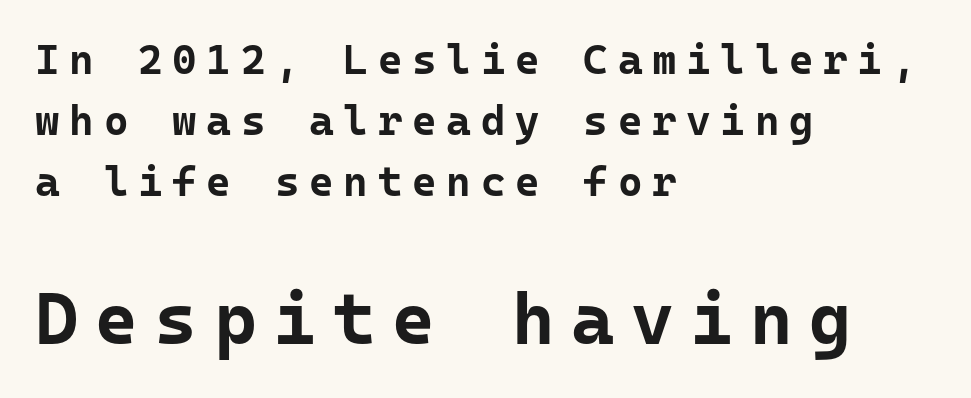
The image shows 73 px bold sans-serif type, upright, monospaced; set left-aligned, normal line spacing (1.45x), unusually wide letter spacing (+0.23 em), not underlined; the second (bottom) block is 1.74x larger; low stroke contrast and a medium x-height.
